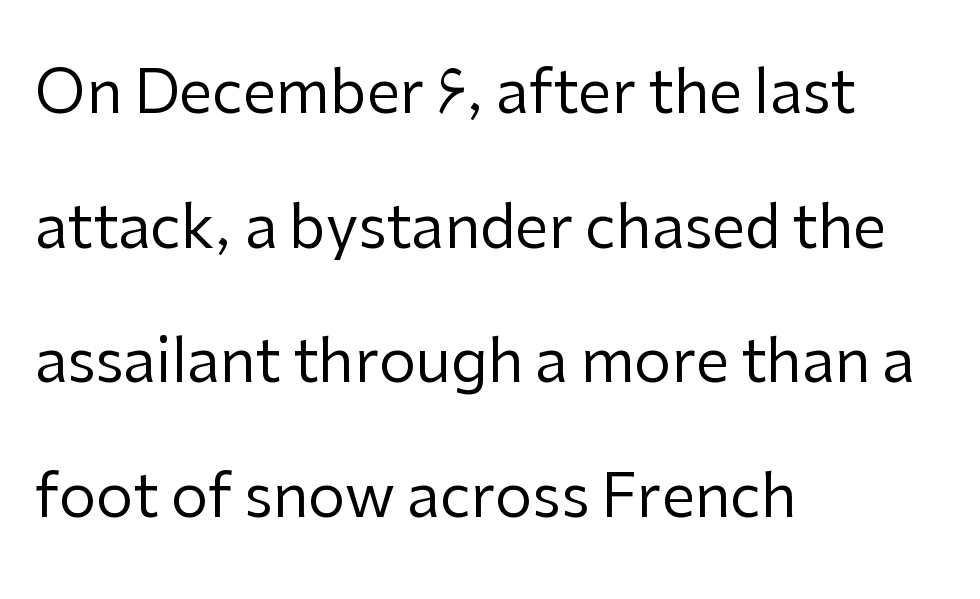
{"serif": "no", "italic": "no", "bold": "no", "weight": "regular", "width": "normal", "stroke_contrast": "low", "x_height": "medium", "monospaced": "no", "underline": "no", "align": "left", "line_spacing": "loose", "line_spacing_ratio": 2.28, "letter_spacing": "normal", "letter_spacing_em": 0.0, "glyph_px": 59}
